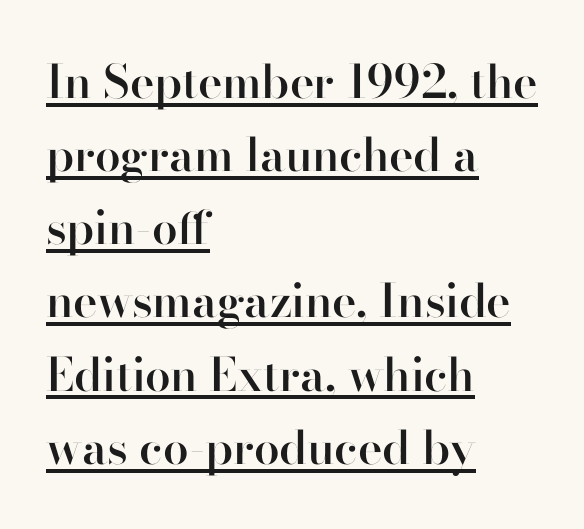
The vertical gap from one line to the next is medium. Posture: vertical. Here the glyphs are tracked normally, forming tight word shapes. Emphasis by weight is partial: semibold.
